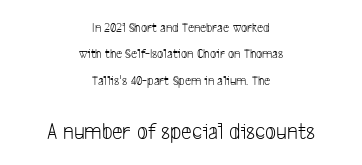
The image shows 24 px text type; set centered, line spacing 1.88x, normal letter spacing, not underlined; the second (bottom) block is 1.71x larger.
